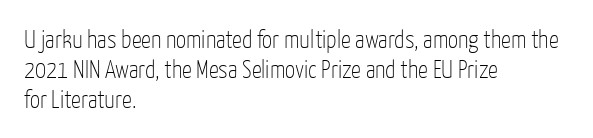
Q: Is the text bold? A: No.
Q: Is the text italic (slanted)? A: No, it is upright.
Q: Is the text underlined? A: No.
Q: How is the paragraph aligned? A: Left-aligned.
Q: Is the spacing between letters normal or unusually wide? A: Normal.
